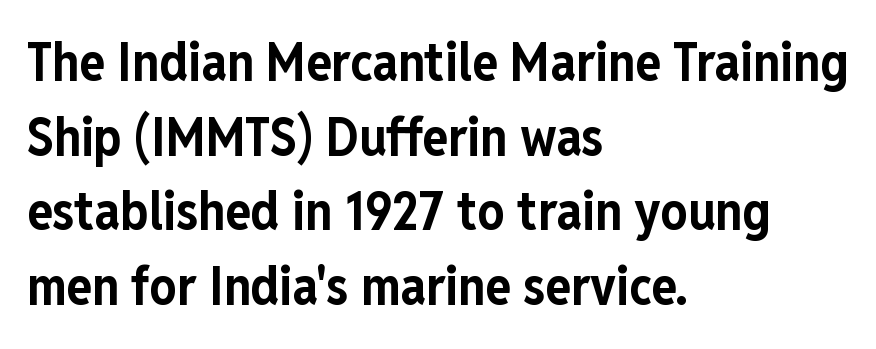
The image shows 53 px bold, condensed sans-serif type, upright; set left-aligned, normal line spacing (1.41x), normal letter spacing, not underlined; low stroke contrast and a medium x-height.
